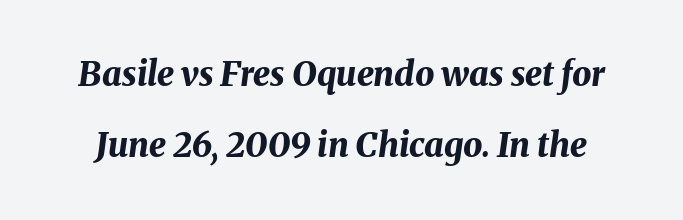
One glance says open: line gaps are wider than usual. Standard letterfit; no display-style spreading of the glyphs. The string is rendered with underlining switched off. The letters advance in unequal steps, a hallmark of proportional type. You'd pick this weight for a headline — it's a proper bold.
